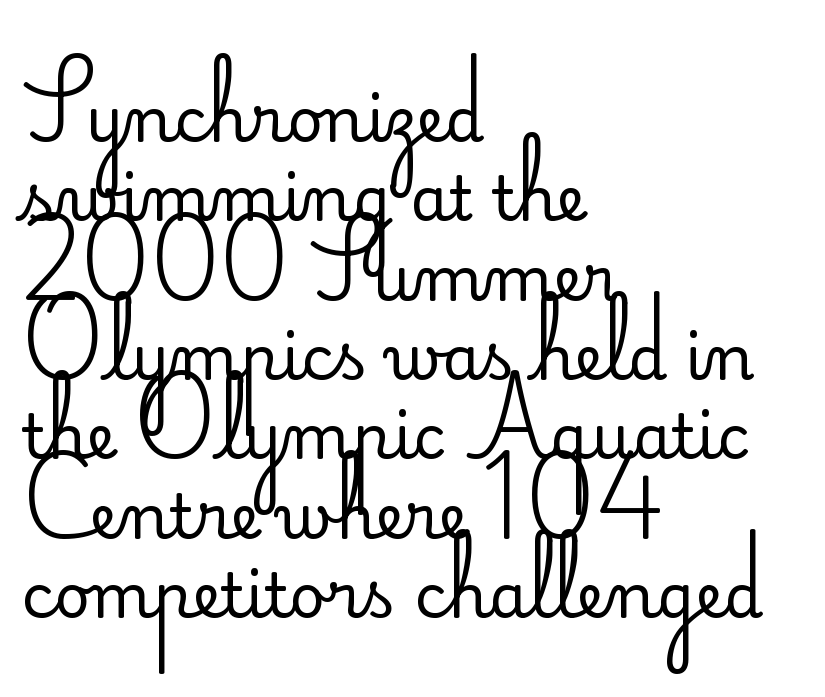
Each stroke keeps to a modest, everyday thickness or less. The horizontal fit of the characters is conventional and even. Reading down the block, your eye returns to a fixed left position each line. Successive baselines arrive at the customary interval.
